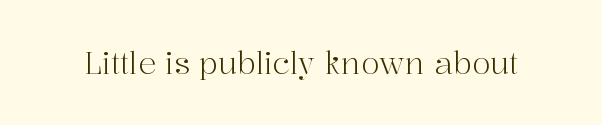
Q: Is the text bold? A: No.
Q: Is the text italic (slanted)? A: No, it is upright.
Q: Is the typeface a serif or a sans-serif typeface? A: Serif.
Q: Is the text underlined? A: No.
Q: Is the spacing between letters normal or unusually wide? A: Normal.
Q: Width (condensed, normal, or wide)? A: Normal.
Q: Stroke contrast? A: High.
Q: x-height? A: Medium.
Q: Monospaced? A: No.
